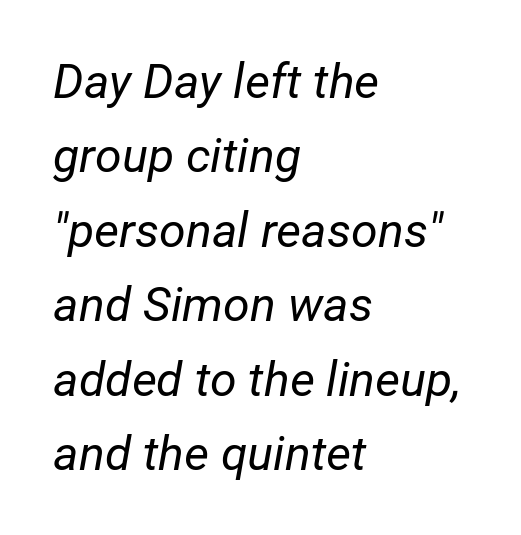
Unmarked baselines from the first word to the last. A classic flush-left, rag-right setting is used for this passage. This is not heavy type; no bold has been used. Looks like regular typesetting: each glyph gets only the width it needs. The leading is moderate, giving the passage an even texture.
